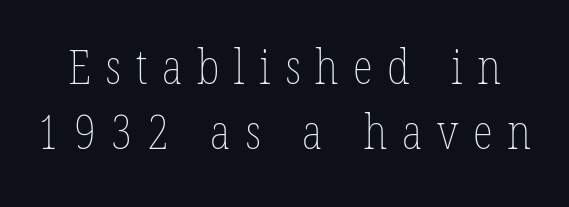
Q: Is the text bold? A: No.
Q: Is the text italic (slanted)? A: No, it is upright.
Q: Is the text underlined? A: No.
Q: Is the spacing between letters normal or unusually wide? A: Unusually wide.
Q: Is the spacing between lines tight, normal or loose? A: Normal.
Q: Width (condensed, normal, or wide)? A: Condensed.
Q: Stroke contrast? A: Low.
Q: x-height? A: Medium.
Q: Monospaced? A: No.
